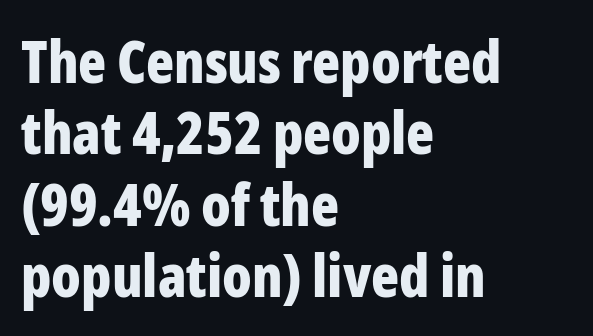
The image shows 58 px bold, condensed sans-serif type, upright; set left-aligned, line spacing 1.23x, normal letter spacing, not underlined; low stroke contrast and a medium x-height.
